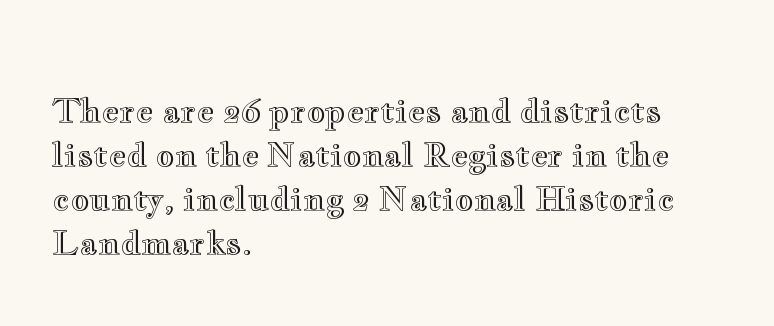
{"italic": "no", "width": "wide", "x_height": "small", "monospaced": "no", "underline": "no", "align": "left", "line_spacing": "normal", "line_spacing_ratio": 1.33, "letter_spacing": "normal", "letter_spacing_em": 0.0, "glyph_px": 33}
